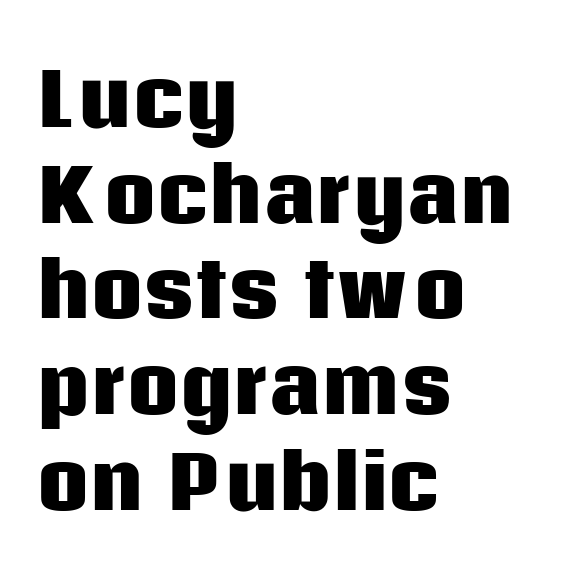
Q: Is the text bold? A: Yes.
Q: Is the text italic (slanted)? A: No, it is upright.
Q: Is the typeface a serif or a sans-serif typeface? A: Sans-serif.
Q: Is the text underlined? A: No.
Q: How is the paragraph aligned? A: Left-aligned.
Q: Is the spacing between letters normal or unusually wide? A: Normal.
Q: Is the spacing between lines tight, normal or loose? A: Normal.
Q: Width (condensed, normal, or wide)? A: Normal.
Q: Stroke contrast? A: Low.
Q: x-height? A: Large.
Q: Monospaced? A: No.
